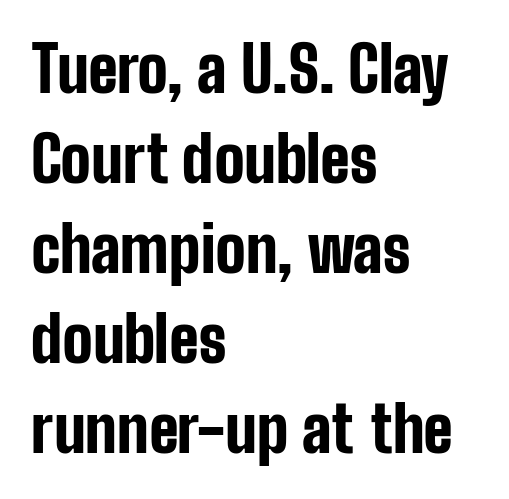
The image shows 63 px bold, condensed sans-serif type, upright; set left-aligned, normal line spacing (1.43x), normal letter spacing, not underlined; low stroke contrast and a medium x-height.
